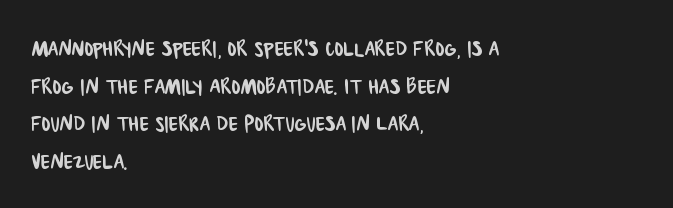
Caption: multi-line text, flush left, ragged right. Just letters on the line, the space beneath them empty. Line spacing here is normal. Words appear dense and cohesive because spacing is normal.
